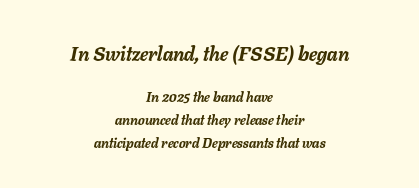
Q: Is the text bold? A: Yes.
Q: Is the text italic (slanted)? A: Yes, it leans right by about 11 degrees.
Q: Is the text underlined? A: No.
Q: How is the paragraph aligned? A: Centered.
Q: Is the spacing between letters normal or unusually wide? A: Normal.
Q: Is the spacing between lines tight, normal or loose? A: Normal.
Q: Which block of text is set in a larger size, the first (top) or the second (bottom)? A: The first (top) one.
